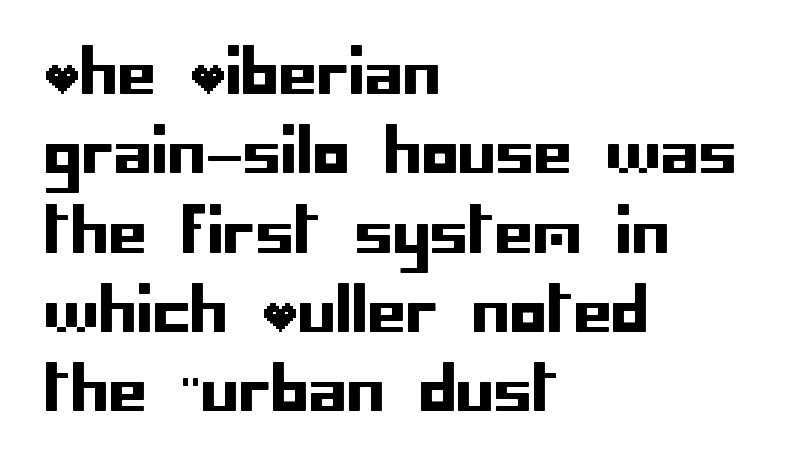
Q: Is the text italic (slanted)? A: No, it is upright.
Q: Is the typeface a serif or a sans-serif typeface? A: Sans-serif.
Q: Is the text underlined? A: No.
Q: How is the paragraph aligned? A: Left-aligned.
Q: Is the spacing between letters normal or unusually wide? A: Normal.
Q: Is the spacing between lines tight, normal or loose? A: Normal.
Q: Width (condensed, normal, or wide)? A: Normal.
Q: Stroke contrast? A: Low.
Q: x-height? A: Large.
